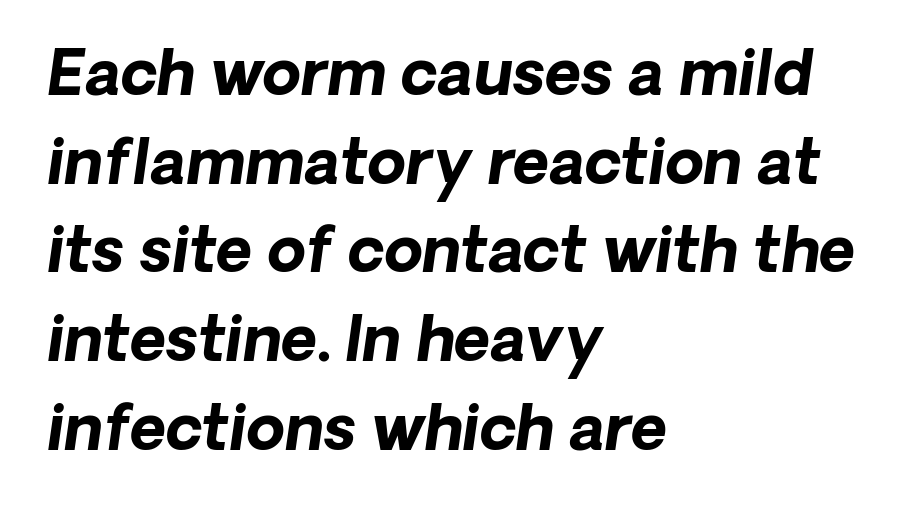
The space between consecutive lines is moderate. Check the space under the baseline: it is left empty. Posture: slanted. A typesetter would call this zero additional tracking. Heft: maximum for text — a bold.
